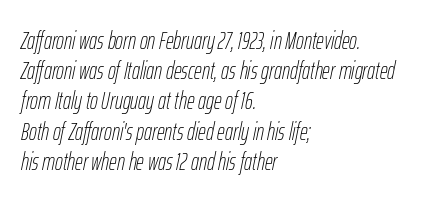
The space between consecutive lines is moderate. The typesetter chose a ragged-right arrangement here. Honestly, there is no underline to notice here at all. The glyphs look as if they've been sheared to an angle. Heaviness? Minimal to ordinary, like unemphasized prose. Between one letter and the next there's only the usual sliver of space.
